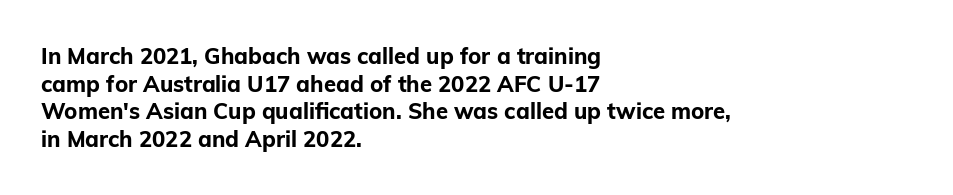
These words are printed bold, with thick strokes throughout. The string is rendered with underlining switched off. What's the leading like? Ordinary, nothing unusual. Tracking value appears to be zero — textbook default spacing. This rendering uses left alignment, leaving the right contour irregular. Every stem runs plumb, perpendicular to the baseline.
